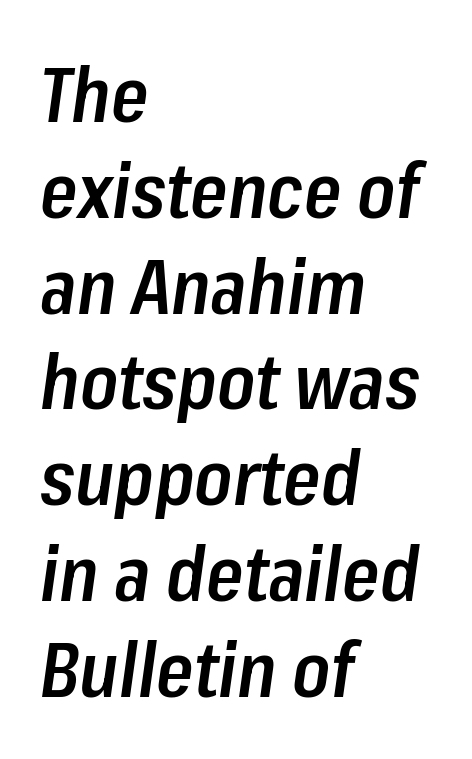
Q: Is the text bold? A: Semi-bold.
Q: Is the text italic (slanted)? A: Yes, it leans right by about 8 degrees.
Q: Is the text underlined? A: No.
Q: How is the paragraph aligned? A: Left-aligned.
Q: Is the spacing between letters normal or unusually wide? A: Normal.
Q: Is the spacing between lines tight, normal or loose? A: Normal.
Q: Width (condensed, normal, or wide)? A: Condensed.
Q: Stroke contrast? A: Low.
Q: x-height? A: Medium.
Q: Monospaced? A: No.
